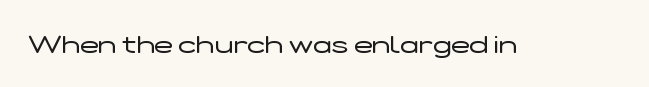
{"italic": "no", "bold": "no", "underline": "no", "letter_spacing": "normal", "letter_spacing_em": 0.0, "glyph_px": 25}
